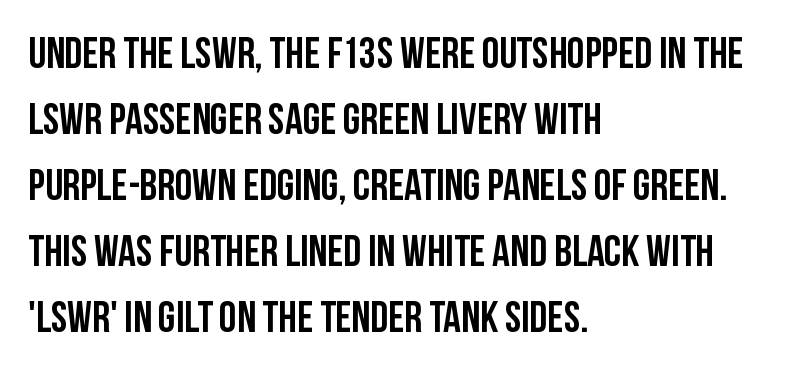
Q: Is the text italic (slanted)? A: No, it is upright.
Q: Is the typeface a serif or a sans-serif typeface? A: Sans-serif.
Q: Is the text underlined? A: No.
Q: How is the paragraph aligned? A: Left-aligned.
Q: Is the spacing between letters normal or unusually wide? A: Normal.
Q: Is the spacing between lines tight, normal or loose? A: Normal.
Q: Width (condensed, normal, or wide)? A: Condensed.
Q: Stroke contrast? A: Low.
Q: x-height? A: Large.
Q: Monospaced? A: No.
